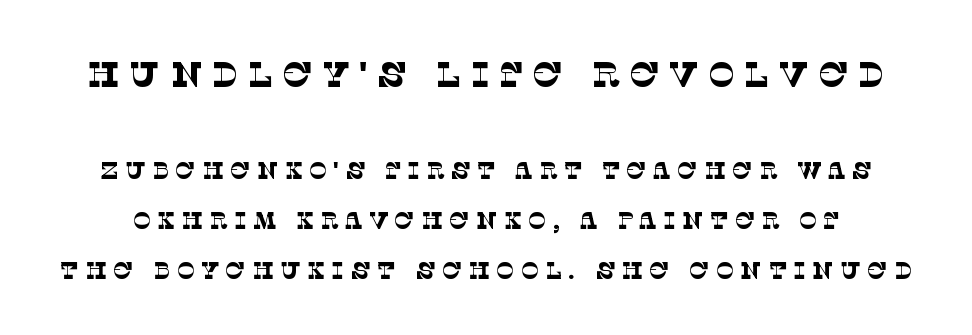
Q: Is the text bold? A: No.
Q: Is the typeface a serif or a sans-serif typeface? A: Serif.
Q: Is the text underlined? A: No.
Q: Is the spacing between letters normal or unusually wide? A: Unusually wide.
Q: Is the spacing between lines tight, normal or loose? A: Loose.
Q: Which block of text is set in a larger size, the first (top) or the second (bottom)? A: The first (top) one.
Q: Width (condensed, normal, or wide)? A: Normal.
Q: Stroke contrast? A: Low.
Q: x-height? A: Large.
Q: Monospaced? A: No.
